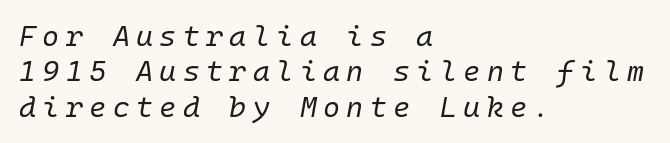
The image shows 29 px regular-weight type, italic (leaning right), monospaced; set left-aligned, line spacing 1.22x, unusually wide letter spacing (+0.22 em), not underlined; low stroke contrast and a medium x-height.
